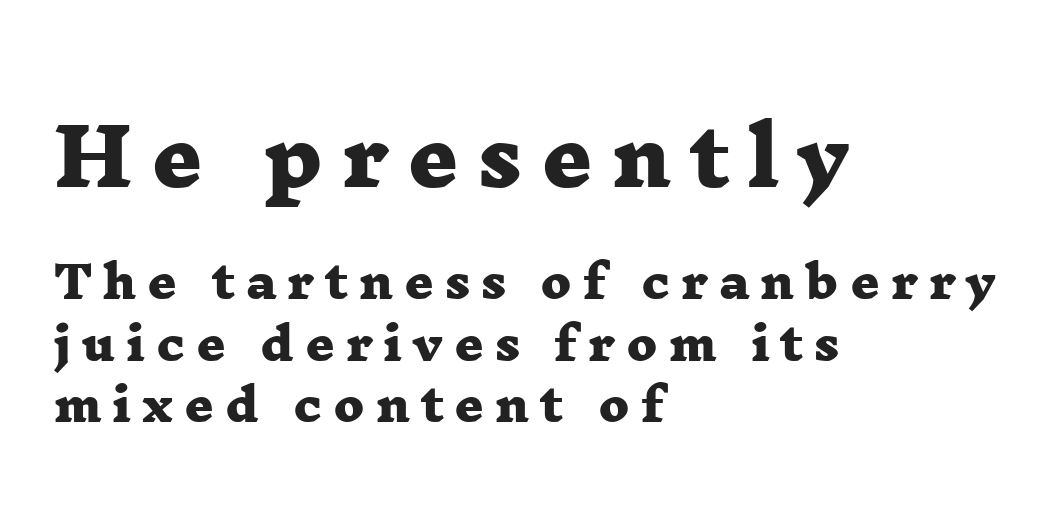
Evenly set lines give the paragraph a standard silhouette. Underline: absent. The designer went with a serif here, giving each stem small feet. You'd pick this weight for a headline — it's a proper bold. The rendering anchors every line to the left-hand side. The letters are spread apart with noticeably loose tracking.
